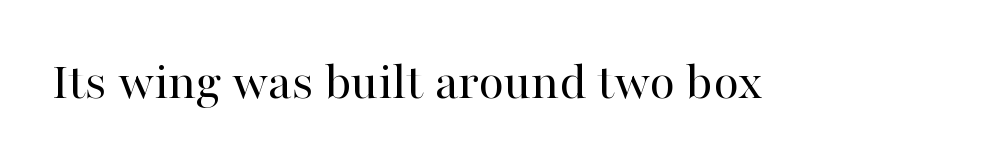
Proportional: the letters do not fall into vertical columns. The type family on display is of the serif kind. The string is rendered with underlining switched off. Summary of weight: not heavy and not bold. In terms of posture, this sample is upright. Inter-character spacing is left at the font's built-in metrics.
